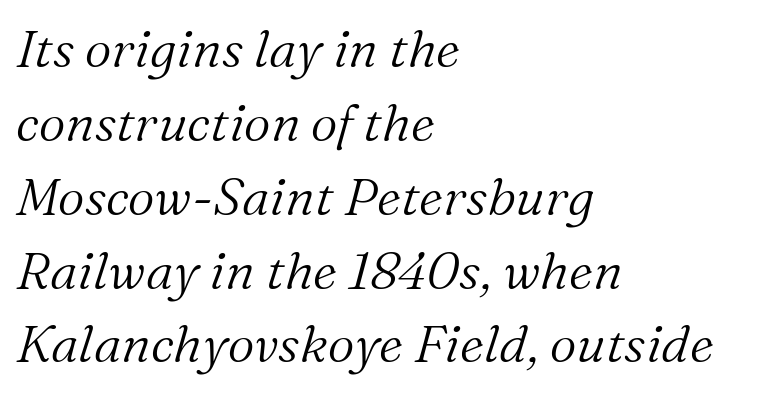
Q: Is the text bold? A: No.
Q: Is the text italic (slanted)? A: Yes, it leans right by about 16 degrees.
Q: Is the typeface a serif or a sans-serif typeface? A: Serif.
Q: Is the text underlined? A: No.
Q: How is the paragraph aligned? A: Left-aligned.
Q: Is the spacing between letters normal or unusually wide? A: Normal.
Q: Is the spacing between lines tight, normal or loose? A: Normal.
Q: Width (condensed, normal, or wide)? A: Normal.
Q: Stroke contrast? A: Medium.
Q: x-height? A: Medium.
Q: Monospaced? A: No.
